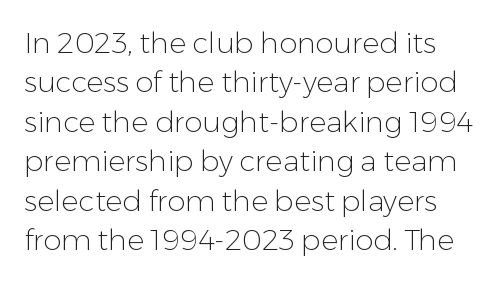
The image shows 29 px light sans-serif type, upright; set normal line spacing (1.36x), normal letter spacing, not underlined; low stroke contrast and a medium x-height.
